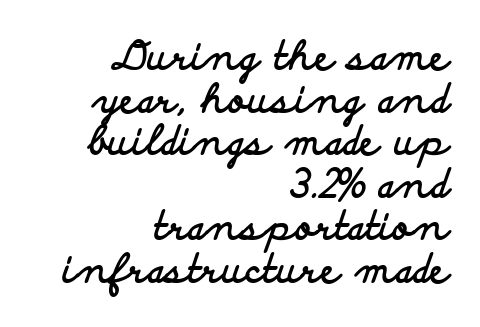
Each row of text sits above clean, open space. Here the designer chose a conventional face with non-uniform glyph widths. Its strokes are broad and dark, the hallmark of bold type. Interline gaps are noticeably narrow in this sample.
